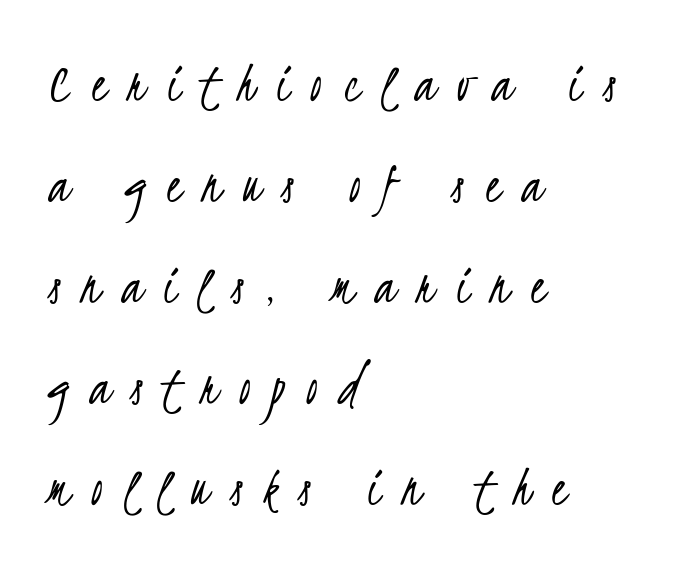
Q: Is the text bold? A: No.
Q: Is the typeface a serif or a sans-serif typeface? A: Sans-serif.
Q: Is the text underlined? A: No.
Q: How is the paragraph aligned? A: Left-aligned.
Q: Is the spacing between letters normal or unusually wide? A: Unusually wide.
Q: Width (condensed, normal, or wide)? A: Condensed.
Q: Stroke contrast? A: Low.
Q: x-height? A: Small.
Q: Monospaced? A: No.
